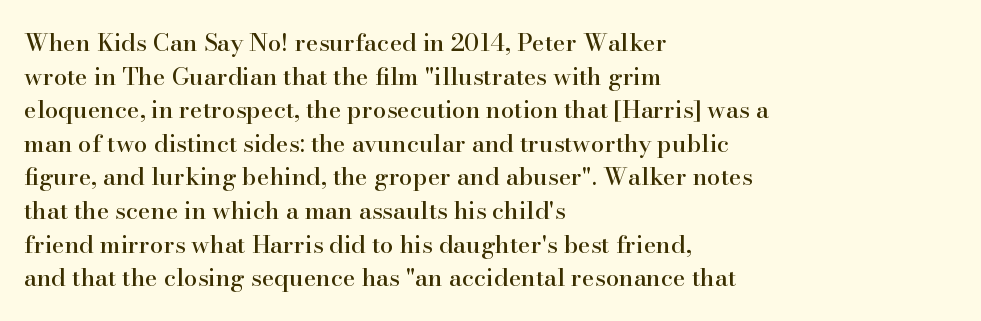
Leading matches the norm, producing a regular column. Every stem runs plumb, perpendicular to the baseline. Underline: absent. In CSS terms this would be text-align: left. Here the glyphs are tracked normally, forming tight word shapes.
